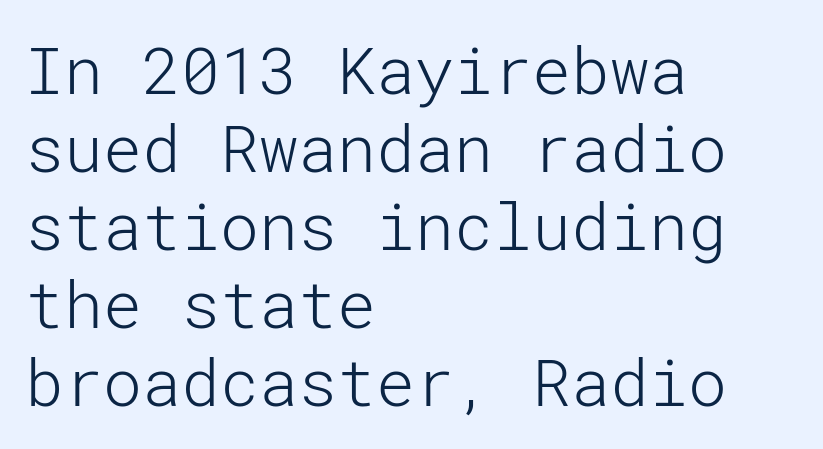
The image shows 65 px light sans-serif type, upright; set left-aligned, line spacing 1.2x, normal letter spacing, not underlined; low stroke contrast and a medium x-height.
